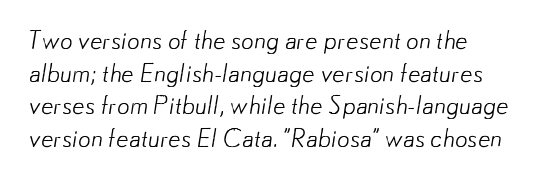
Glyph-to-glyph distance matches everyday printed text. Stroke mass is kept to a normal reading level or below. Does the leading feel generous? No, just average. Descender tails drop into unmarked territory. Casual observation: everything's shoved over to the left.
